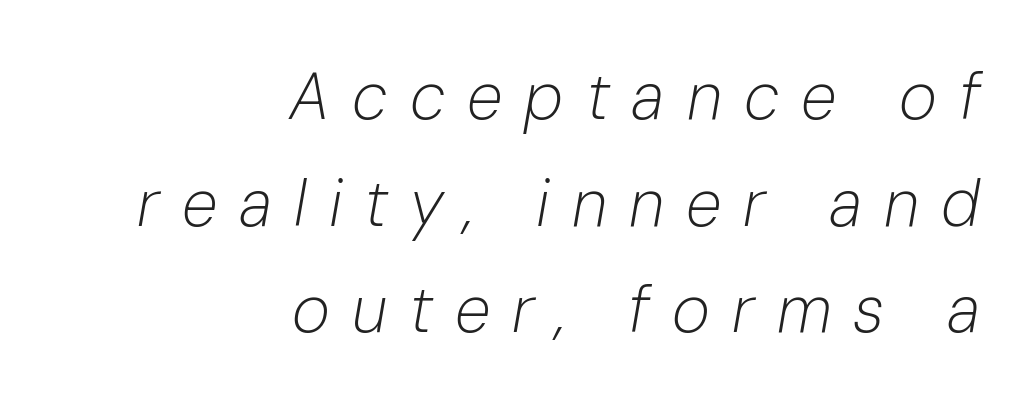
Q: Is the text bold? A: No.
Q: Is the text italic (slanted)? A: Yes, it leans right by about 10 degrees.
Q: Is the text underlined? A: No.
Q: How is the paragraph aligned? A: Right-aligned.
Q: Is the spacing between letters normal or unusually wide? A: Unusually wide.
Q: Is the spacing between lines tight, normal or loose? A: Normal.
Q: Width (condensed, normal, or wide)? A: Normal.
Q: Stroke contrast? A: Low.
Q: x-height? A: Medium.
Q: Monospaced? A: No.
